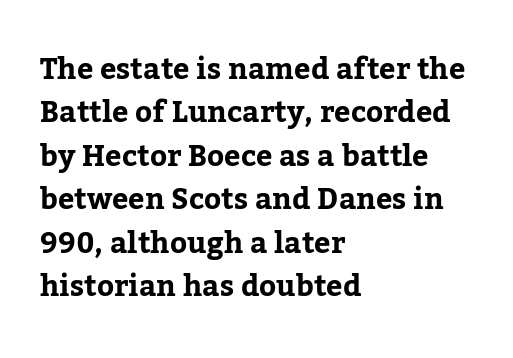
{"serif": "yes", "italic": "no", "bold": "yes", "weight": "bold", "width": "normal", "stroke_contrast": "low", "x_height": "medium", "monospaced": "no", "underline": "no", "align": "left", "line_spacing": "normal", "line_spacing_ratio": 1.5, "letter_spacing": "normal", "letter_spacing_em": 0.0, "glyph_px": 29}
